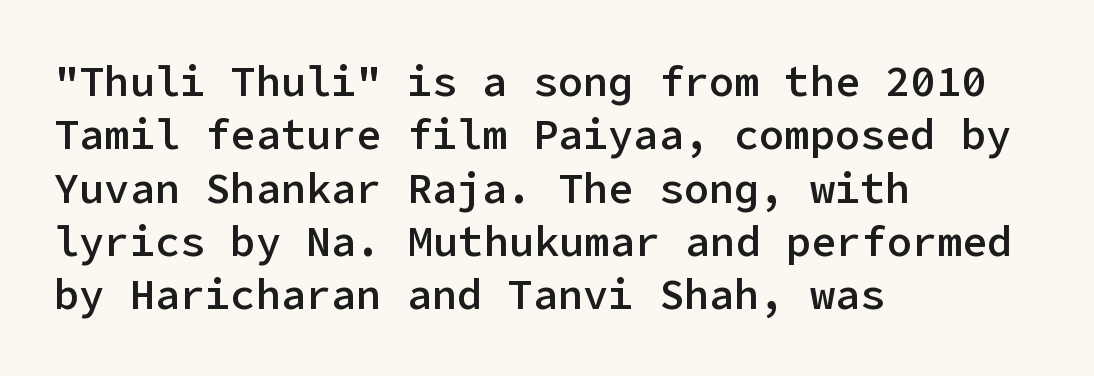
The lines are quadded left. Rendered with straight, roman letterforms. The typesetting leans somewhat heavy: a semibold. The vertical gap from one line to the next is medium. You could call the tracking neutral — neither tight nor loose. No feet cap the strokes, marking this as sans-serif type.
